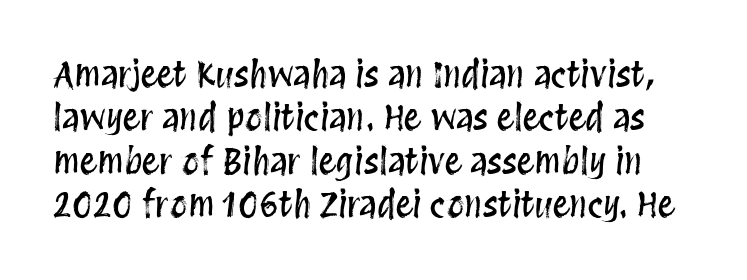
{"italic": "no", "width": "condensed", "stroke_contrast": "medium", "x_height": "large", "monospaced": "no", "underline": "no", "line_spacing_ratio": 1.24, "letter_spacing": "normal", "letter_spacing_em": 0.0, "glyph_px": 35}
